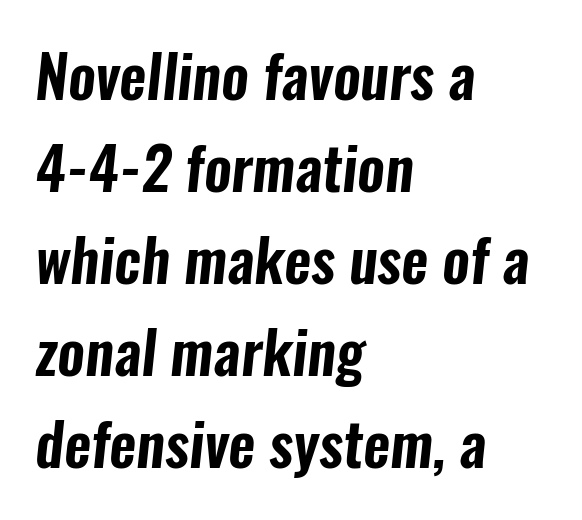
Q: Is the typeface a serif or a sans-serif typeface? A: Sans-serif.
Q: Is the text underlined? A: No.
Q: How is the paragraph aligned? A: Left-aligned.
Q: Is the spacing between letters normal or unusually wide? A: Normal.
Q: Is the spacing between lines tight, normal or loose? A: Normal.
Q: Width (condensed, normal, or wide)? A: Condensed.
Q: Stroke contrast? A: Low.
Q: x-height? A: Medium.
Q: Monospaced? A: No.
